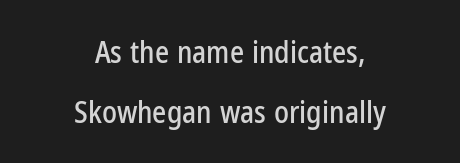
Q: Is the text italic (slanted)? A: No, it is upright.
Q: Is the typeface a serif or a sans-serif typeface? A: Sans-serif.
Q: Is the text underlined? A: No.
Q: How is the paragraph aligned? A: Centered.
Q: Is the spacing between letters normal or unusually wide? A: Normal.
Q: Is the spacing between lines tight, normal or loose? A: Loose.
Q: Width (condensed, normal, or wide)? A: Condensed.
Q: Stroke contrast? A: Low.
Q: x-height? A: Medium.
Q: Monospaced? A: No.
